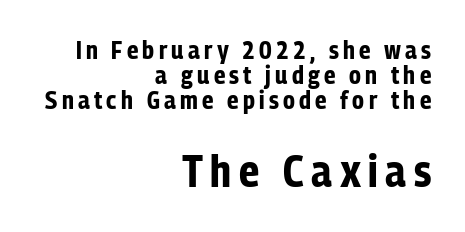
The image shows 44 px bold, condensed sans-serif type, upright; set right-aligned, tight line spacing (1.0x), not underlined; the second (bottom) block is 1.76x larger; low stroke contrast and a medium x-height.
